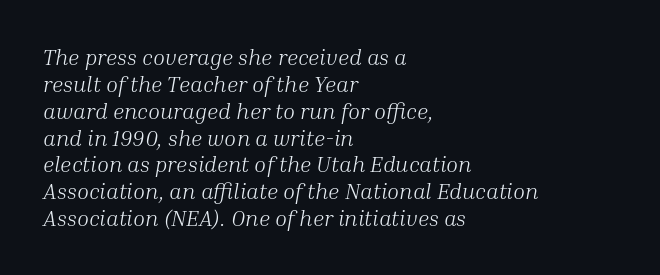
{"italic": "yes", "lean": "right", "slant_degrees": 10, "bold": "no", "underline": "no", "align": "left", "line_spacing_ratio": 1.22, "letter_spacing": "normal", "letter_spacing_em": 0.0, "glyph_px": 22}
